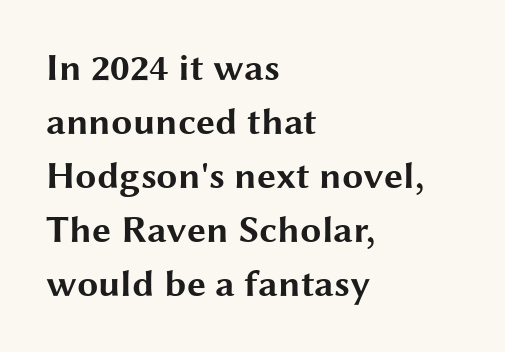
Does extra space separate the letters? No, they use regular spacing. Left-aligned paragraph, ragged on the right. Typographic density is high because the face is bold. This rendering features lettering with no underline.
